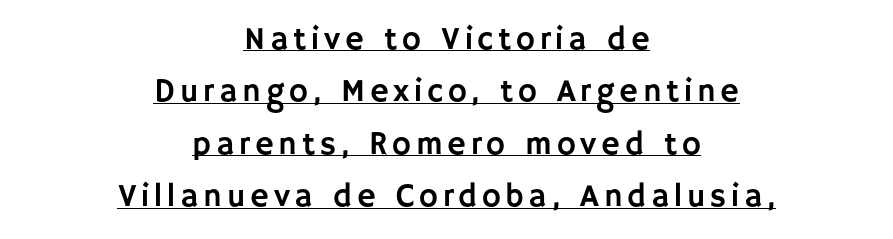
Q: Is the text italic (slanted)? A: No, it is upright.
Q: Is the typeface a serif or a sans-serif typeface? A: Sans-serif.
Q: Is the text underlined? A: Yes.
Q: How is the paragraph aligned? A: Centered.
Q: Is the spacing between lines tight, normal or loose? A: Normal.
Q: Width (condensed, normal, or wide)? A: Normal.
Q: Stroke contrast? A: Low.
Q: x-height? A: Large.
Q: Monospaced? A: No.
